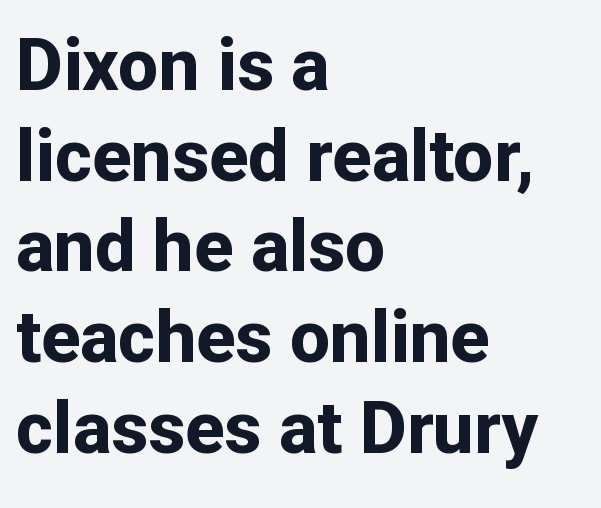
The image shows 72 px bold sans-serif type, upright; set left-aligned, normal line spacing (1.26x), normal letter spacing, not underlined; low stroke contrast and a medium x-height.
